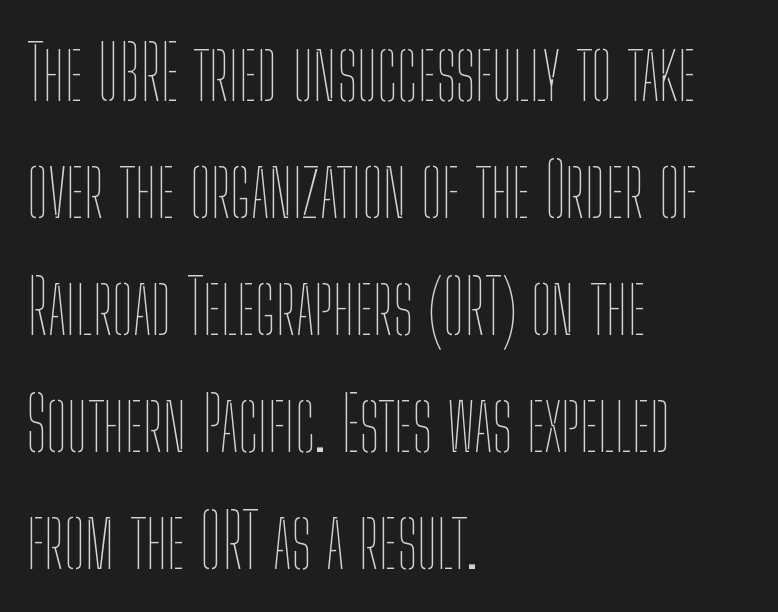
The image shows 75 px thin, condensed type, upright; set left-aligned, normal line spacing (1.56x), normal letter spacing, not underlined; low stroke contrast and a medium x-height.
